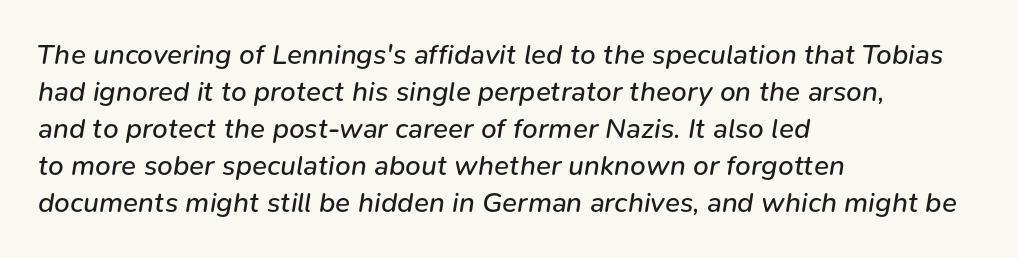
{"italic": "yes", "lean": "right", "slant_degrees": 9, "bold": "no", "weight": "regular", "width": "normal", "stroke_contrast": "low", "x_height": "medium", "monospaced": "no", "underline": "no", "align": "left", "line_spacing": "normal", "line_spacing_ratio": 1.32, "letter_spacing": "normal", "letter_spacing_em": 0.0, "glyph_px": 28}
